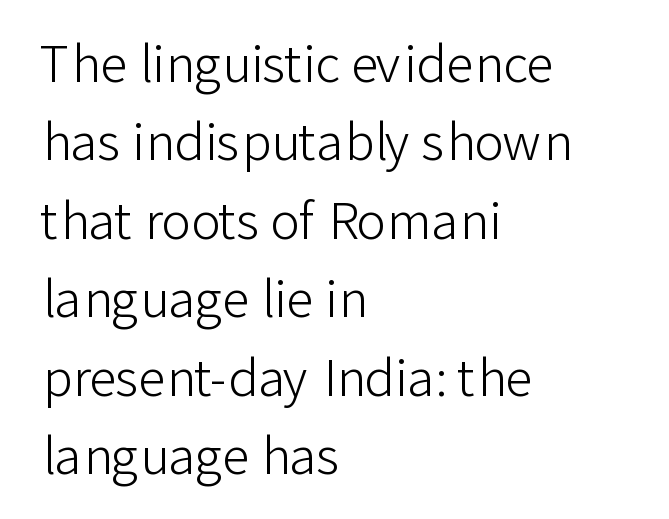
Q: Is the text bold? A: No.
Q: Is the text italic (slanted)? A: No, it is upright.
Q: Is the typeface a serif or a sans-serif typeface? A: Sans-serif.
Q: Is the text underlined? A: No.
Q: How is the paragraph aligned? A: Left-aligned.
Q: Is the spacing between letters normal or unusually wide? A: Normal.
Q: Is the spacing between lines tight, normal or loose? A: Normal.
Q: Width (condensed, normal, or wide)? A: Normal.
Q: Stroke contrast? A: Low.
Q: x-height? A: Medium.
Q: Monospaced? A: No.
